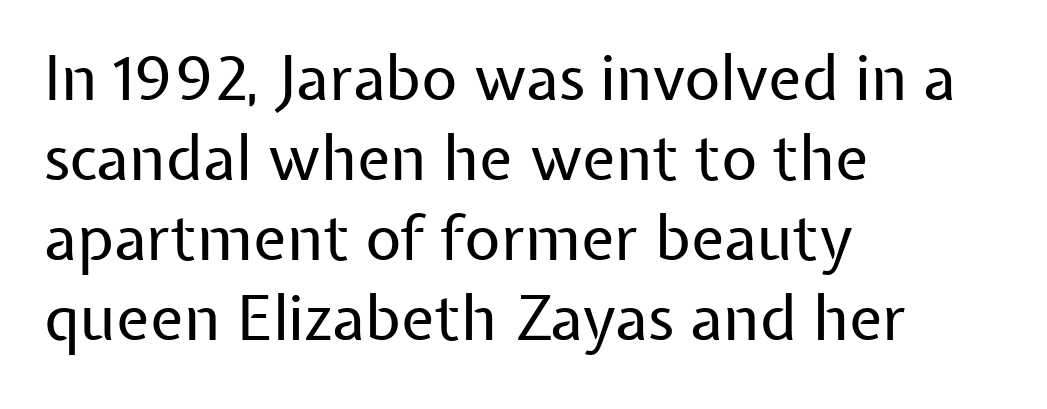
Q: Is the text bold? A: No.
Q: Is the text italic (slanted)? A: No, it is upright.
Q: Is the typeface a serif or a sans-serif typeface? A: Sans-serif.
Q: Is the text underlined? A: No.
Q: How is the paragraph aligned? A: Left-aligned.
Q: Is the spacing between letters normal or unusually wide? A: Normal.
Q: Is the spacing between lines tight, normal or loose? A: Normal.
Q: Width (condensed, normal, or wide)? A: Normal.
Q: Stroke contrast? A: Low.
Q: x-height? A: Medium.
Q: Monospaced? A: No.
